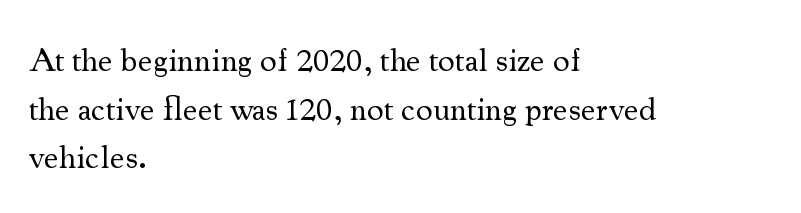
The image shows 33 px regular-weight serif type, upright; set left-aligned, normal line spacing (1.47x), normal letter spacing, not underlined; medium stroke contrast and a small x-height.
